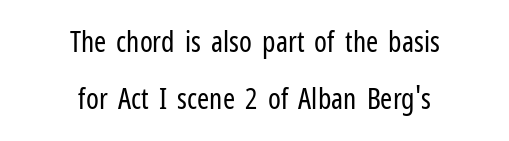
{"serif": "no", "italic": "no", "bold": "no", "weight": "regular", "width": "condensed", "stroke_contrast": "low", "x_height": "medium", "monospaced": "no", "underline": "no", "align": "center", "line_spacing": "loose", "line_spacing_ratio": 1.97, "letter_spacing": "normal", "letter_spacing_em": 0.0, "glyph_px": 29}
